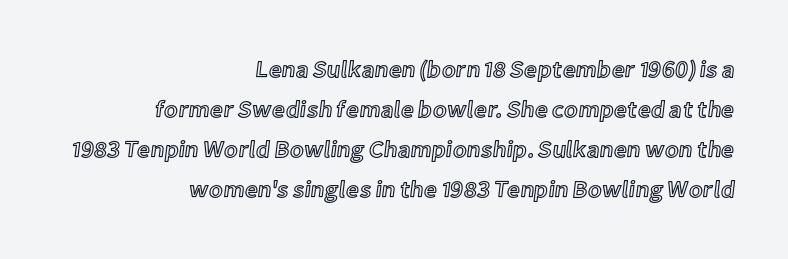
The space directly below the letters is spotless. Casual observation: everything's shoved over to the right. The rendering keeps characters at their native spacing.
